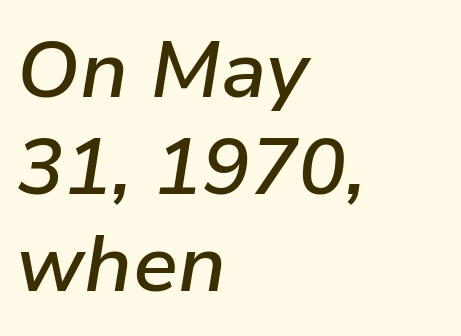
The whole block is typeset with a tilt. The specimen omits any rule beneath the text block's lines. The letterforms sit shoulder to shoulder at normal distance. A student would call this left alignment; a typographer would say flush left, rag right. Stems and bowls a touch heavier than normal — semibold.
